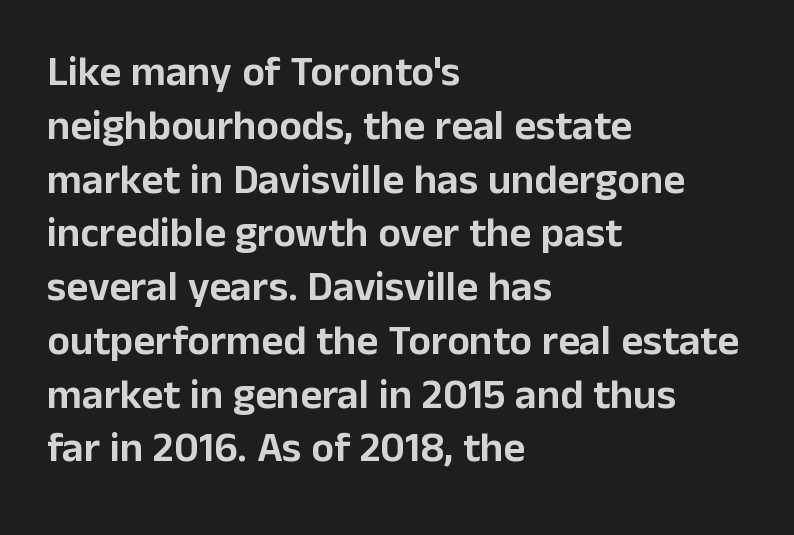
In terms of letterform style, serifs are entirely absent. The strip under each line holds only bare page. If you drew a ruler down the left edge, every line would touch it. Vertical strokes here are truly vertical.
